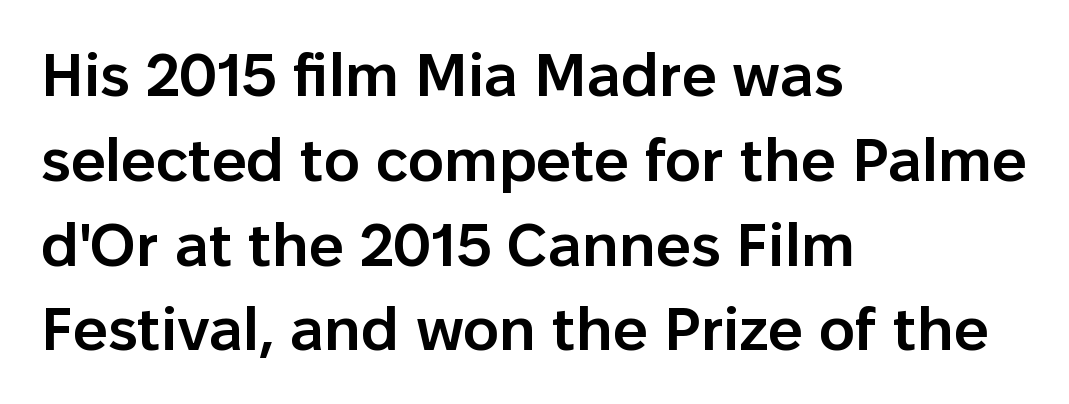
Spacing verdict: proportional, widths tailored to each character. Does the copy run flush right? No — it runs flush left. The glyphs in this specimen are sans serif. Posture: vertical. No extra tracking has been applied to these lines.
